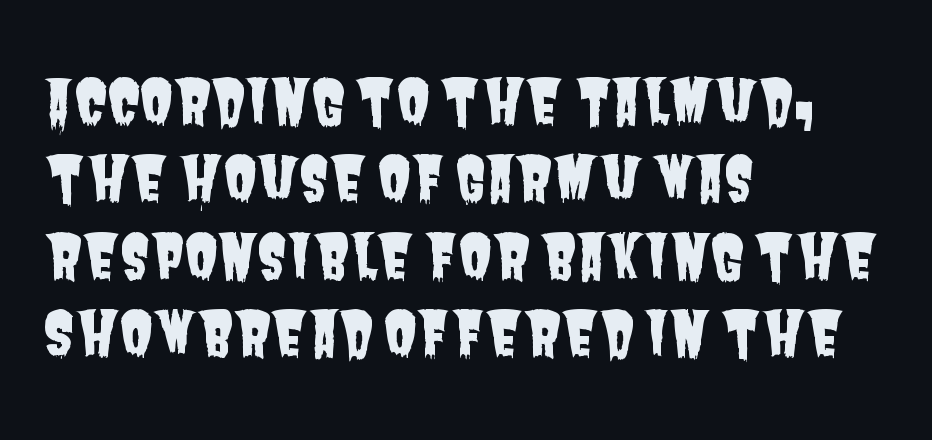
{"serif": "no", "width": "condensed", "stroke_contrast": "low", "x_height": "large", "monospaced": "no", "underline": "no", "align": "left", "line_spacing": "normal", "line_spacing_ratio": 1.27, "letter_spacing": "normal", "letter_spacing_em": 0.0, "glyph_px": 61}
